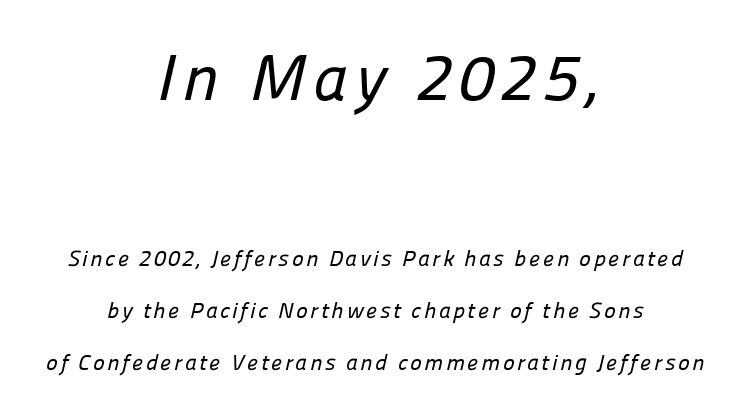
The passage shown is typeset with a sans-serif family. The lines in this sample share a center point and differ in where they start and stop. Two sizes are in play, and the larger belongs to the first block. These lines are rendered in a variable-pitch font.
